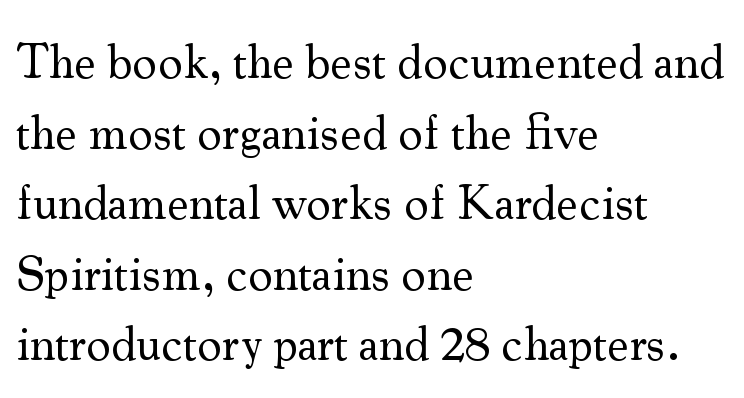
The image shows 49 px regular-weight serif type, upright; set left-aligned, normal line spacing (1.44x), normal letter spacing, not underlined; medium stroke contrast and a small x-height.
